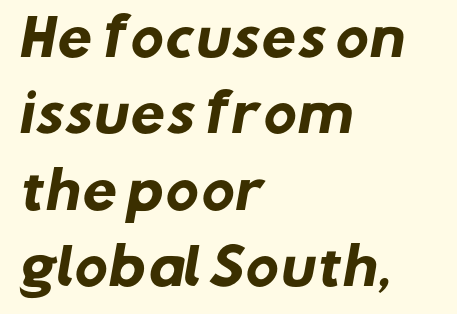
Q: Is the text bold? A: Yes.
Q: Is the typeface a serif or a sans-serif typeface? A: Sans-serif.
Q: Is the text underlined? A: No.
Q: How is the paragraph aligned? A: Left-aligned.
Q: Is the spacing between letters normal or unusually wide? A: Normal.
Q: Is the spacing between lines tight, normal or loose? A: Normal.
Q: Width (condensed, normal, or wide)? A: Normal.
Q: Stroke contrast? A: Low.
Q: x-height? A: Medium.
Q: Monospaced? A: No.
